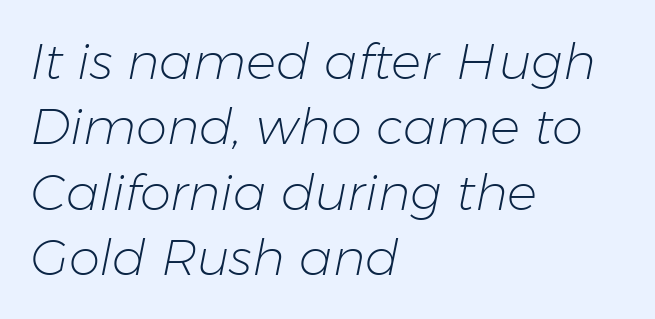
{"italic": "yes", "lean": "right", "slant_degrees": 11, "bold": "no", "weight": "light", "width": "normal", "stroke_contrast": "low", "x_height": "medium", "monospaced": "no", "underline": "no", "align": "left", "line_spacing": "normal", "line_spacing_ratio": 1.31, "letter_spacing": "normal", "letter_spacing_em": 0.0, "glyph_px": 50}
